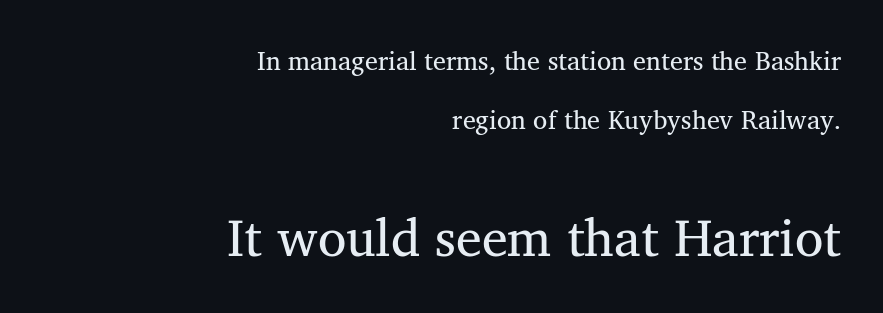
The image shows 52 px serif type; set right-aligned, loose line spacing (2.26x), normal letter spacing, not underlined; the second (bottom) block is 2.0x larger; medium stroke contrast and a medium x-height.
